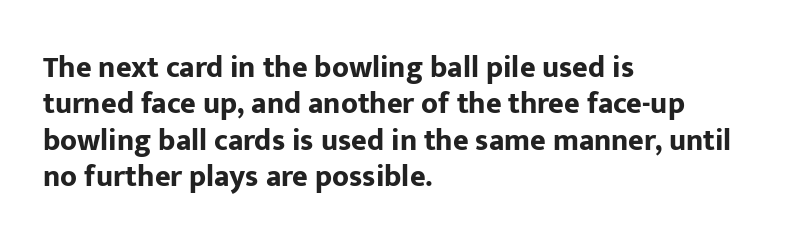
The image shows 30 px bold sans-serif type, upright; set left-aligned, line spacing 1.21x, normal letter spacing, not underlined; low stroke contrast and a medium x-height.
